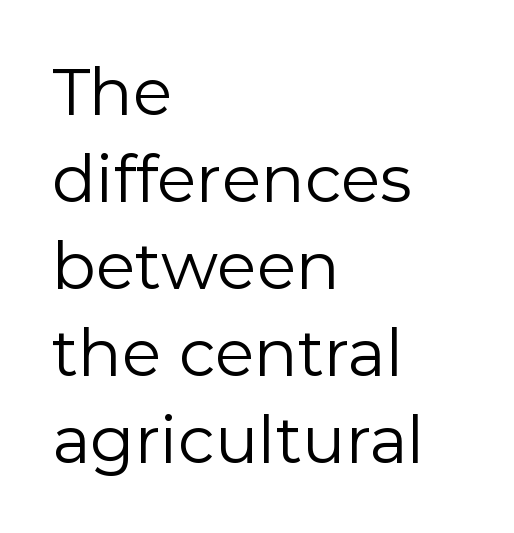
{"serif": "no", "italic": "no", "bold": "no", "weight": "regular", "width": "normal", "stroke_contrast": "low", "x_height": "medium", "monospaced": "no", "underline": "no", "align": "left", "line_spacing": "normal", "line_spacing_ratio": 1.34, "letter_spacing": "normal", "letter_spacing_em": 0.0, "glyph_px": 65}
